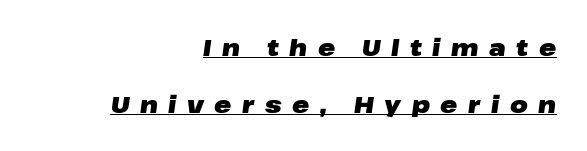
{"italic": "yes", "lean": "right", "slant_degrees": 8, "bold": "yes", "underline": "yes", "align": "right", "line_spacing": "loose", "line_spacing_ratio": 2.47, "letter_spacing": "wide", "letter_spacing_em": 0.46, "glyph_px": 23}
